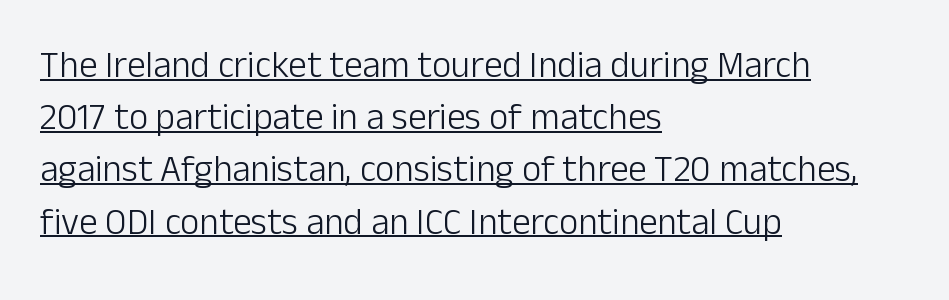
The image shows 37 px light sans-serif type, upright; set left-aligned, normal line spacing (1.41x), normal letter spacing, underlined; low stroke contrast and a medium x-height.
